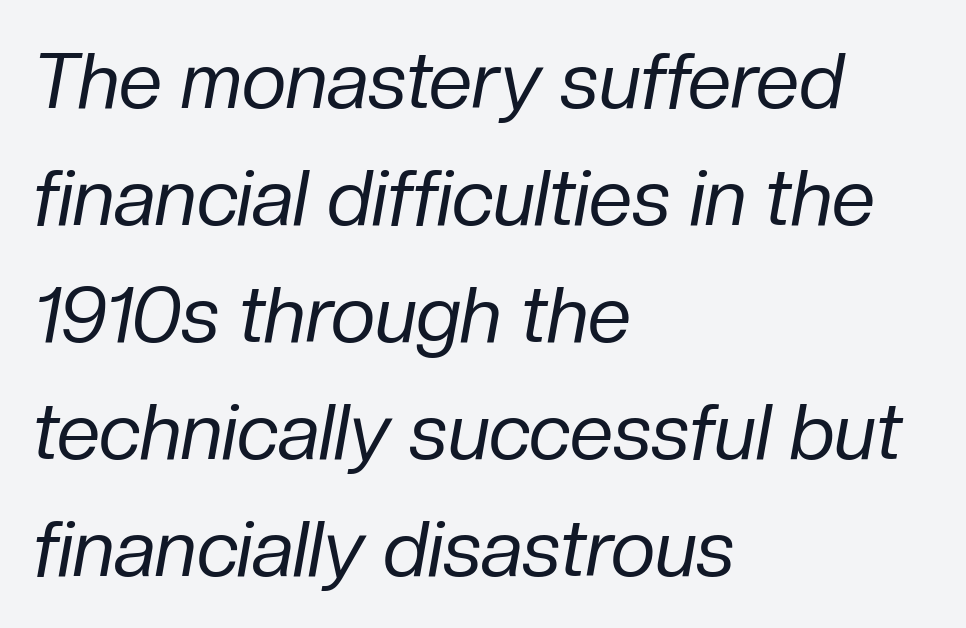
The image shows 78 px regular-weight type, italic (leaning right); set left-aligned, normal line spacing (1.5x), normal letter spacing, not underlined; low stroke contrast and a medium x-height.
